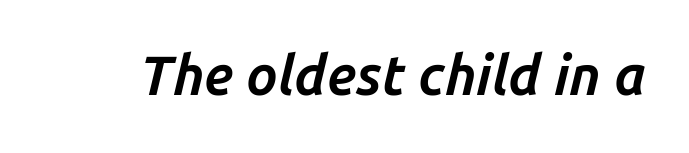
Type without underlining. Is the type slanted? Yes — the strokes lean at a clear angle. Looks like regular typesetting: each glyph gets only the width it needs. Weight check: bold — yes, fully.
